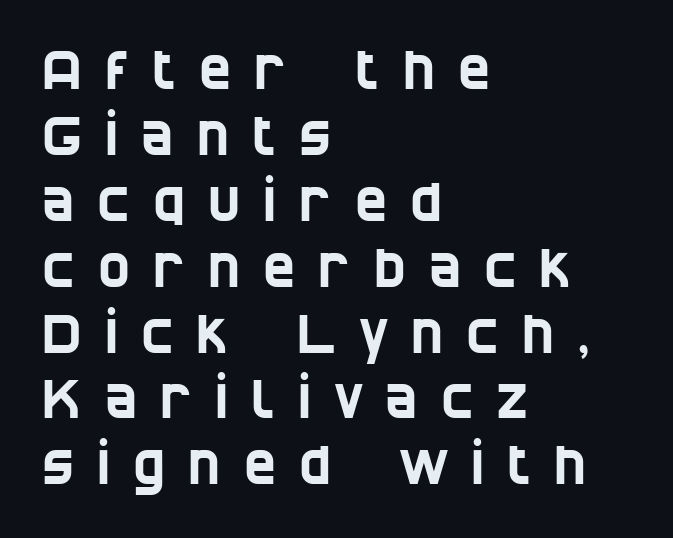
Horizontally, the lines are justified to the leading edge only. Caption: expanded tracking, letters set apart. The face used here is a sans, in the tradition of grotesques and geometrics. Plain, unruled lines of type. The rendering uses natural spacing where letterforms have individual widths.
